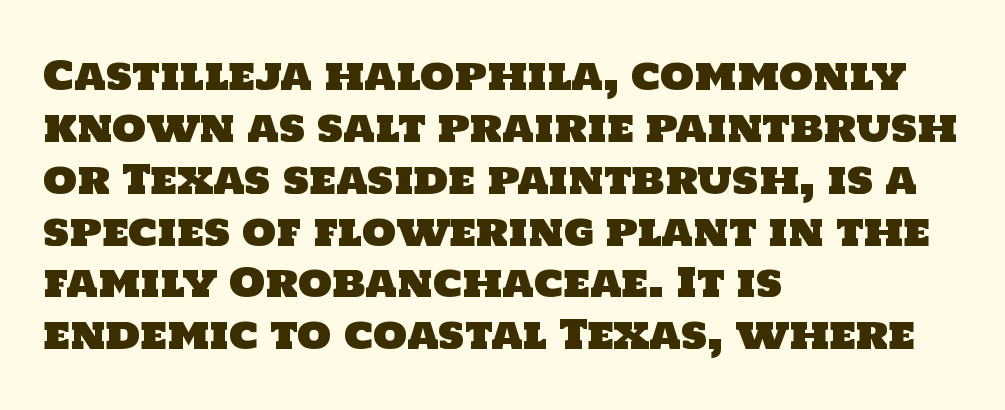
Baseline-to-baseline distance is the conventional proportion of letter height. You can tell from the bare stems that sans-serif type was used. Descenders hang freely into open space. These lines are rendered in a variable-pitch font.
